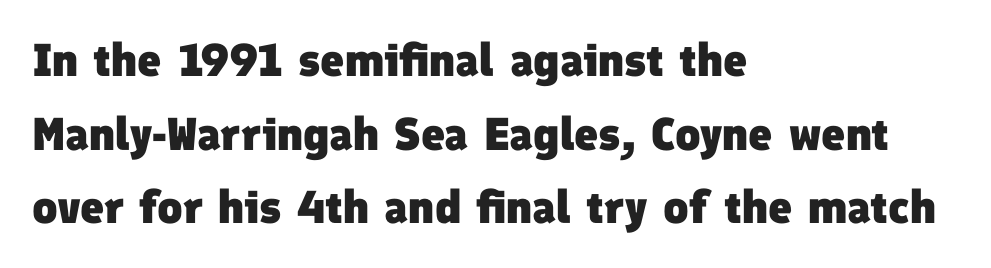
Q: Is the text bold? A: Yes.
Q: Is the typeface a serif or a sans-serif typeface? A: Sans-serif.
Q: Is the text underlined? A: No.
Q: How is the paragraph aligned? A: Left-aligned.
Q: Is the spacing between letters normal or unusually wide? A: Normal.
Q: Is the spacing between lines tight, normal or loose? A: Normal.
Q: Width (condensed, normal, or wide)? A: Normal.
Q: Stroke contrast? A: Low.
Q: x-height? A: Medium.
Q: Monospaced? A: No.
